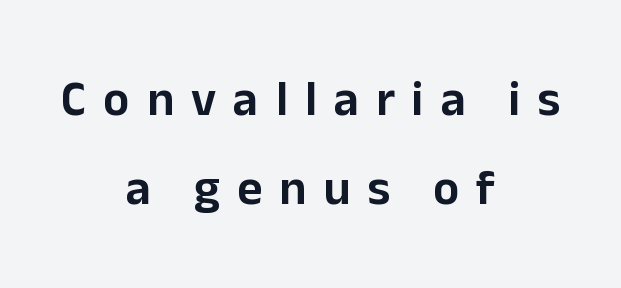
{"serif": "no", "italic": "no", "width": "normal", "stroke_contrast": "low", "x_height": "medium", "monospaced": "no", "underline": "no", "align": "center", "line_spacing_ratio": 1.81, "letter_spacing": "wide", "letter_spacing_em": 0.35, "glyph_px": 49}
